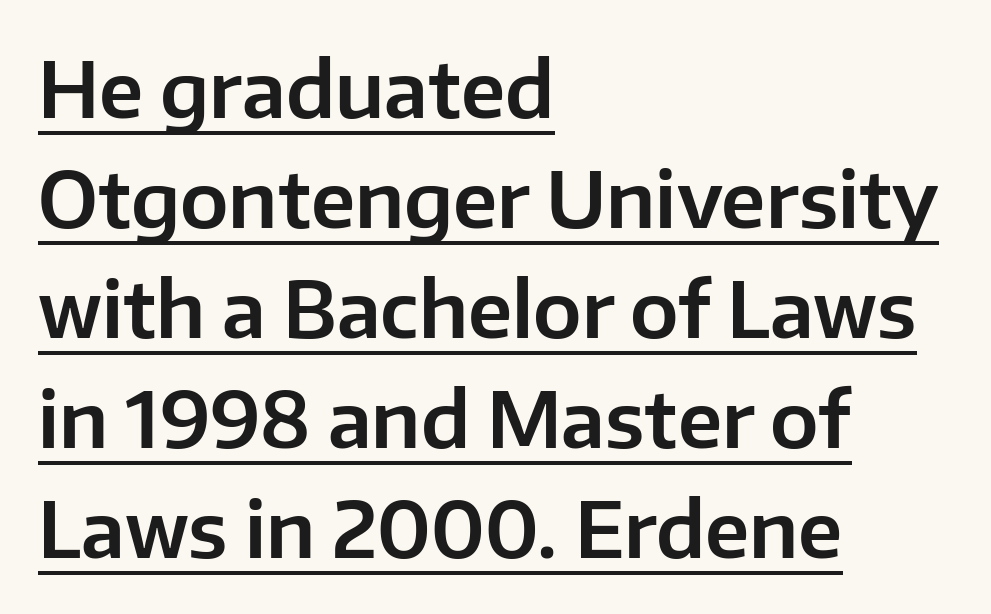
The image shows 77 px sans-serif type, upright; set left-aligned, normal line spacing (1.43x), normal letter spacing, underlined; low stroke contrast and a medium x-height.
